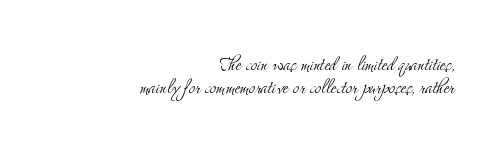
{"bold": "no", "underline": "no", "align": "right", "line_spacing": "tight", "line_spacing_ratio": 1.01, "letter_spacing": "normal", "letter_spacing_em": 0.0, "glyph_px": 23}
